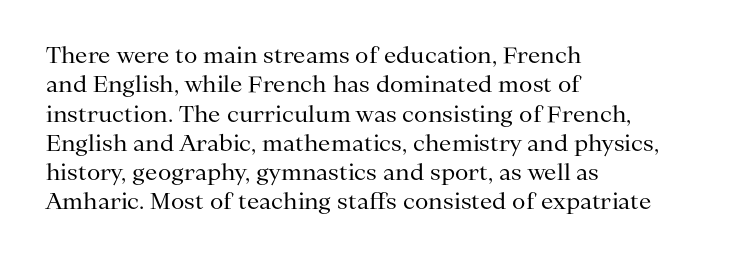
Q: Is the text bold? A: No.
Q: Is the text italic (slanted)? A: No, it is upright.
Q: Is the text underlined? A: No.
Q: How is the paragraph aligned? A: Left-aligned.
Q: Is the spacing between letters normal or unusually wide? A: Normal.
Q: Is the spacing between lines tight, normal or loose? A: Normal.
